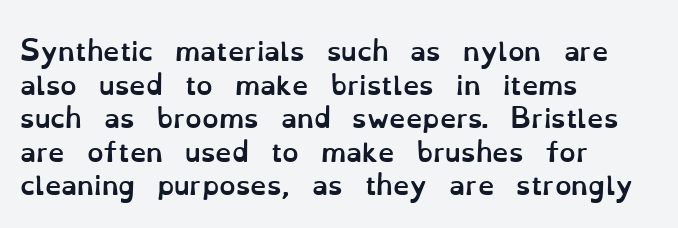
The image shows 26 px bold type, upright; set left-aligned, normal line spacing (1.29x), normal letter spacing, not underlined.
